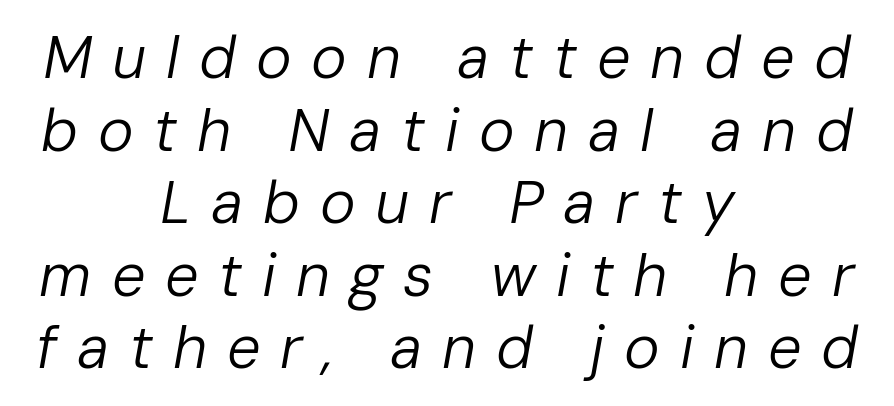
The image shows 60 px regular-weight type, italic (leaning right); set centered, line spacing 1.21x, unusually wide letter spacing (+0.33 em), not underlined; low stroke contrast and a medium x-height.
